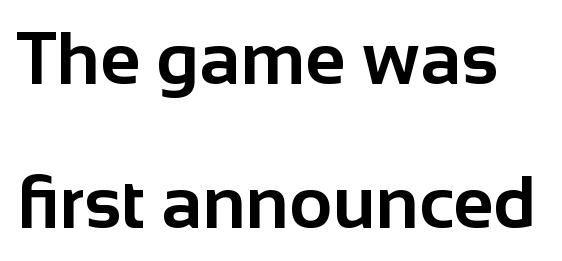
Tracking value appears to be zero — textbook default spacing. Caption: bold face, heavy strokes. Do the characters align in a grid? No, the font is proportional. The vertical gap from one line to the next is large.
